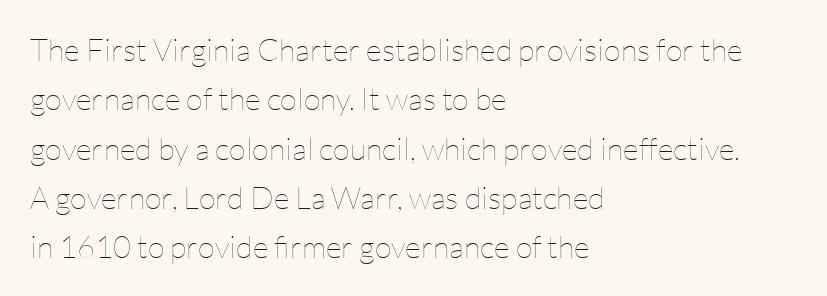
Q: Is the text bold? A: No.
Q: Is the text italic (slanted)? A: No, it is upright.
Q: Is the text underlined? A: No.
Q: How is the paragraph aligned? A: Left-aligned.
Q: Is the spacing between letters normal or unusually wide? A: Normal.
Q: Is the spacing between lines tight, normal or loose? A: Normal.
Q: Width (condensed, normal, or wide)? A: Normal.
Q: Stroke contrast? A: Low.
Q: x-height? A: Medium.
Q: Monospaced? A: No.
